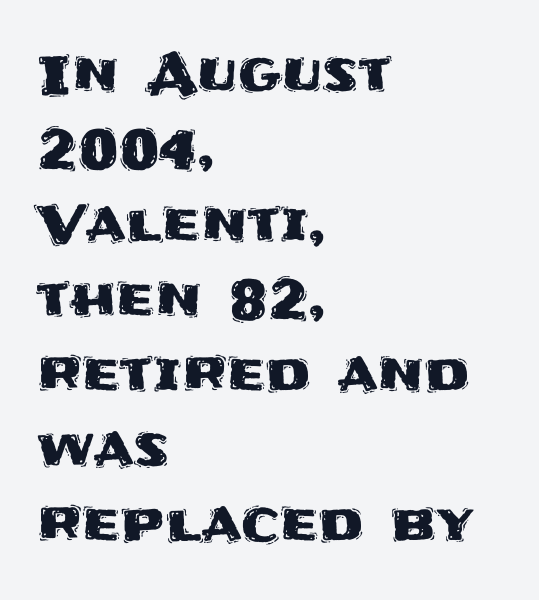
The image shows 54 px sans-serif type, upright; set left-aligned, normal line spacing (1.39x), normal letter spacing, not underlined; medium stroke contrast and a large x-height.
